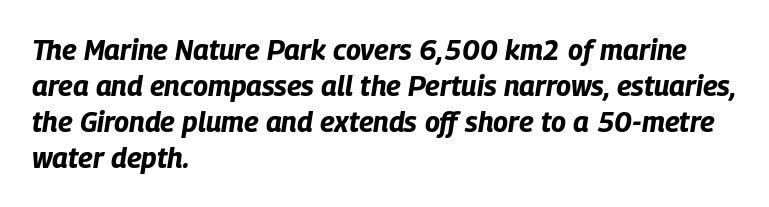
The image shows 28 px bold, condensed type, italic (leaning right); set left-aligned, normal line spacing (1.28x), normal letter spacing, not underlined; low stroke contrast and a large x-height.
